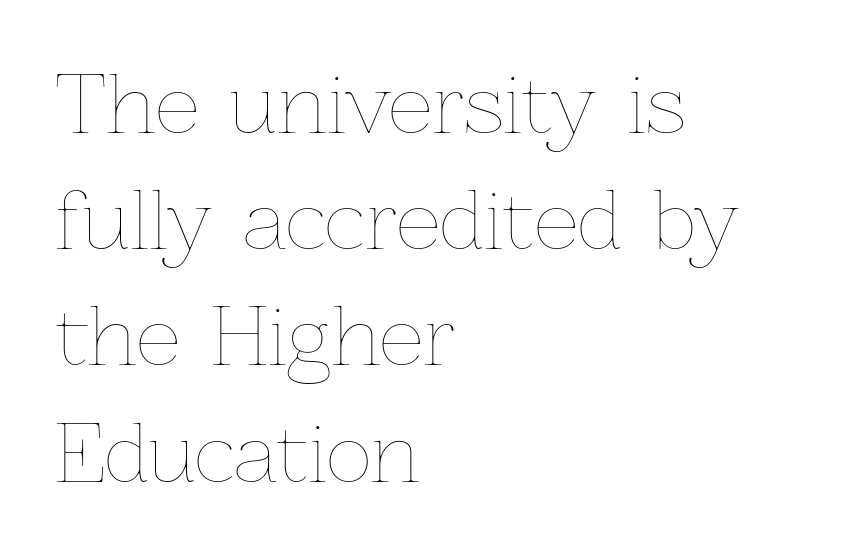
{"italic": "no", "bold": "no", "weight": "thin", "width": "normal", "stroke_contrast": "low", "x_height": "medium", "monospaced": "no", "underline": "no", "align": "left", "line_spacing": "normal", "line_spacing_ratio": 1.49, "letter_spacing": "normal", "letter_spacing_em": 0.0, "glyph_px": 78}
